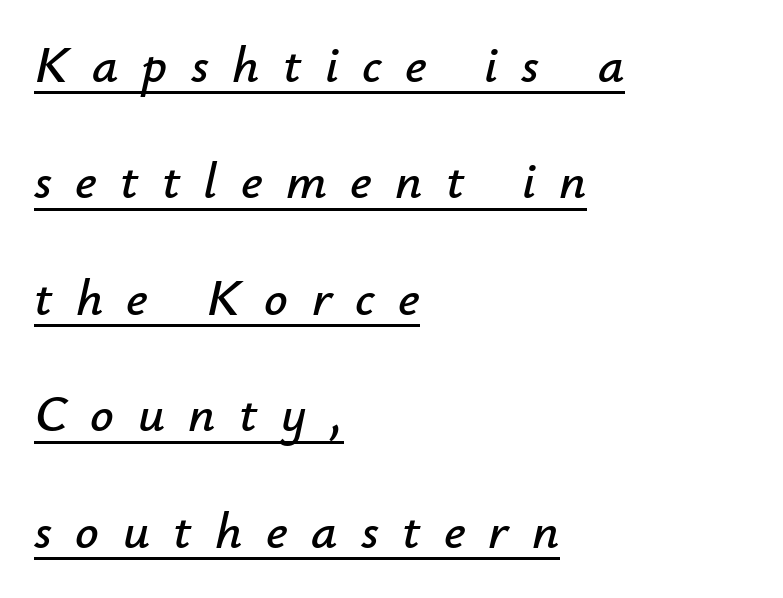
You could only call the tracking loose — the letters float apart. Horizontal alignment here is leftward, the default for most running prose. The specimen includes a rule beneath the text block's lines. Honestly, the rows look like they've been pulled way apart.
